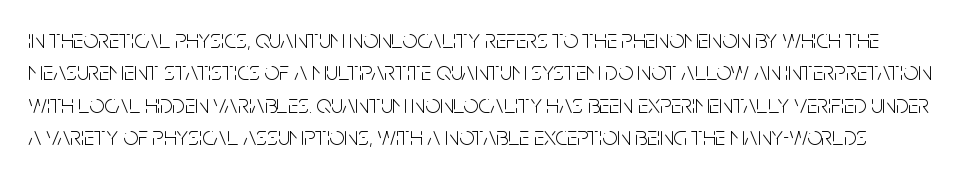
The image shows 26 px text type, upright; set normal line spacing (1.25x), normal letter spacing, not underlined.
